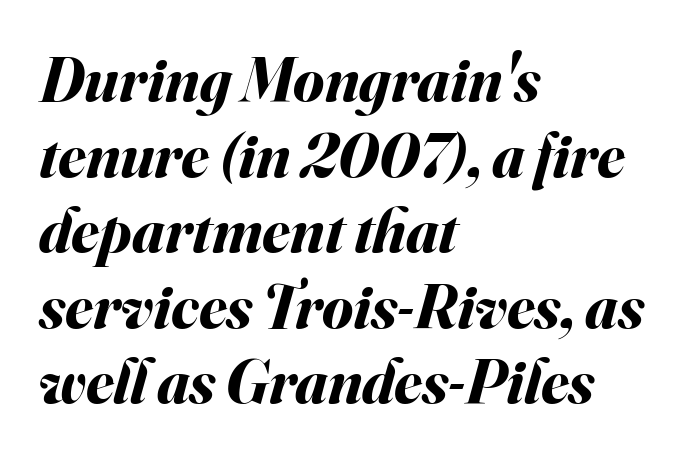
The image shows 63 px bold type, italic (leaning right); set left-aligned, line spacing 1.2x, normal letter spacing, not underlined; medium stroke contrast and a small x-height.
